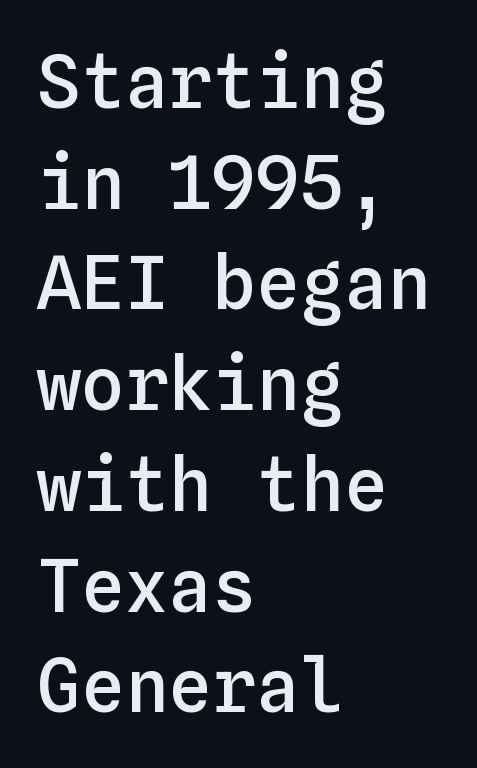
Q: Is the text bold? A: Semi-bold.
Q: Is the text italic (slanted)? A: No, it is upright.
Q: Is the text underlined? A: No.
Q: How is the paragraph aligned? A: Left-aligned.
Q: Is the spacing between letters normal or unusually wide? A: Normal.
Q: Is the spacing between lines tight, normal or loose? A: Normal.
Q: Width (condensed, normal, or wide)? A: Normal.
Q: Stroke contrast? A: Low.
Q: x-height? A: Medium.
Q: Monospaced? A: Yes.
